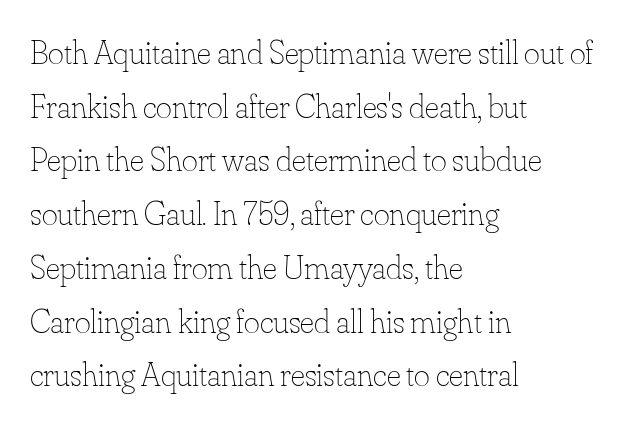
{"italic": "no", "bold": "no", "weight": "thin", "width": "normal", "stroke_contrast": "low", "x_height": "small", "monospaced": "no", "underline": "no", "align": "left", "line_spacing": "normal", "line_spacing_ratio": 1.58, "letter_spacing": "normal", "letter_spacing_em": 0.0, "glyph_px": 34}
